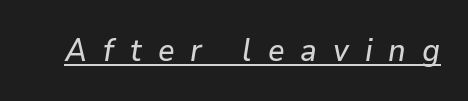
The image shows 32 px text type, italic (leaning right); set unusually wide letter spacing (+0.5 em), underlined; low stroke contrast and a medium x-height.
